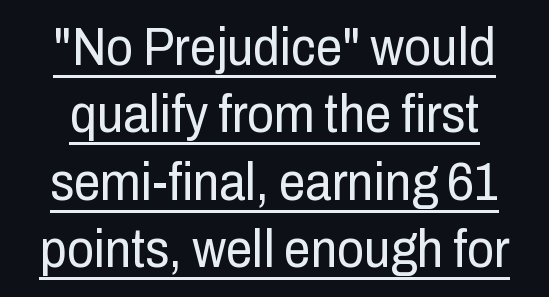
{"serif": "no", "italic": "no", "bold": "no", "weight": "regular", "width": "condensed", "stroke_contrast": "low", "x_height": "medium", "monospaced": "no", "underline": "yes", "line_spacing": "normal", "line_spacing_ratio": 1.27, "letter_spacing": "normal", "letter_spacing_em": 0.0, "glyph_px": 53}
